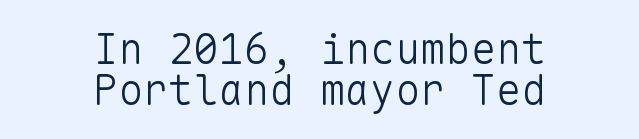
Serifs: no, the terminals of the letterforms are clean. This sample uses an upright cut, with every glyph sitting square on the baseline. Glance below the letters and you will spot only blank space. One glance says dense: line gaps are narrower than usual. Spacing between characters is what you'd get straight out of the box. No heavy texture on the line: the type isn't bold.
